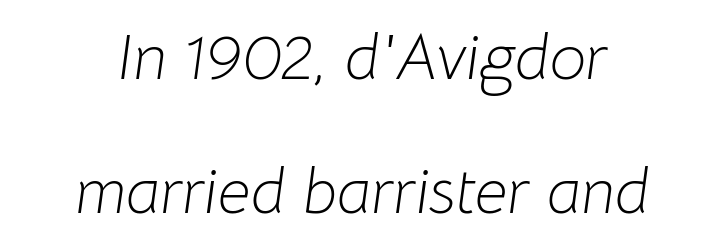
{"italic": "yes", "lean": "right", "slant_degrees": 8, "bold": "no", "weight": "light", "width": "normal", "stroke_contrast": "low", "x_height": "medium", "monospaced": "no", "underline": "no", "align": "center", "line_spacing": "loose", "line_spacing_ratio": 2.06, "letter_spacing": "normal", "letter_spacing_em": 0.0, "glyph_px": 65}
